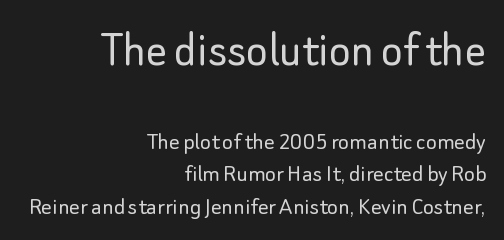
{"serif": "no", "italic": "no", "bold": "no", "weight": "light", "width": "normal", "stroke_contrast": "low", "x_height": "small", "monospaced": "no", "underline": "no", "align": "right", "line_spacing": "normal", "line_spacing_ratio": 1.25, "letter_spacing": "normal", "letter_spacing_em": 0.0, "larger_block": "first", "size_ratio": 2.0, "glyph_px": 52}
